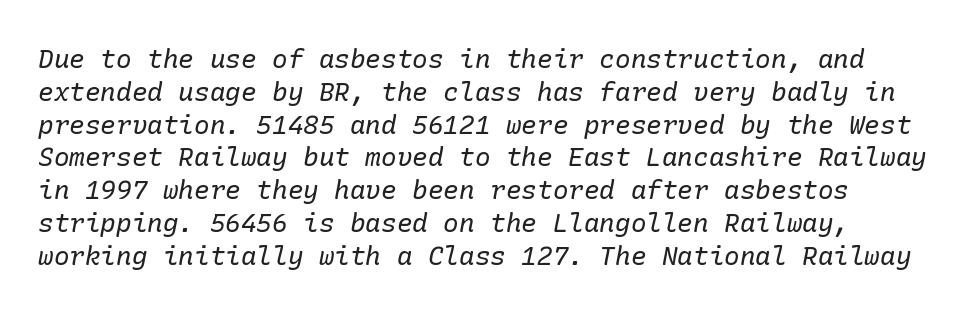
A clean baseline with only descenders dipping below it. The rendering applies a slant to the glyphs. Nothing unusual about the tracking: characters are spaced as the font intends. The typesetting does not lean heavy: it is not bold. Successive baselines arrive at the customary interval.
